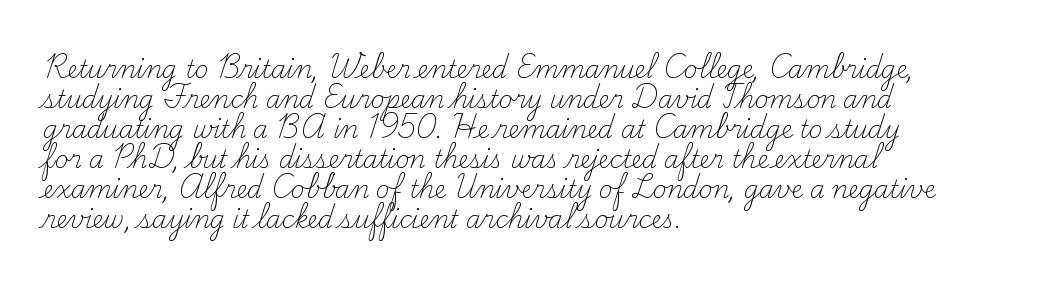
Q: Is the text bold? A: No.
Q: Is the text italic (slanted)? A: Yes.
Q: Is the text underlined? A: No.
Q: How is the paragraph aligned? A: Left-aligned.
Q: Is the spacing between letters normal or unusually wide? A: Normal.
Q: Is the spacing between lines tight, normal or loose? A: Normal.
